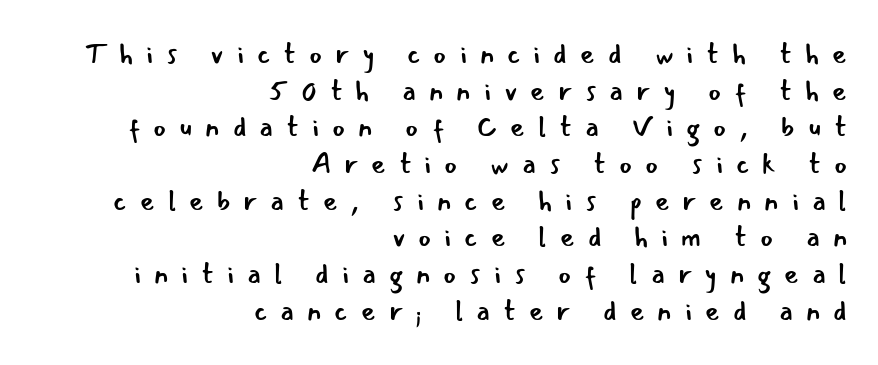
{"serif": "no", "italic": "no", "bold": "no", "weight": "regular", "width": "normal", "stroke_contrast": "low", "x_height": "small", "monospaced": "no", "underline": "no", "align": "right", "line_spacing": "normal", "line_spacing_ratio": 1.31, "letter_spacing": "wide", "letter_spacing_em": 0.46, "glyph_px": 28}
